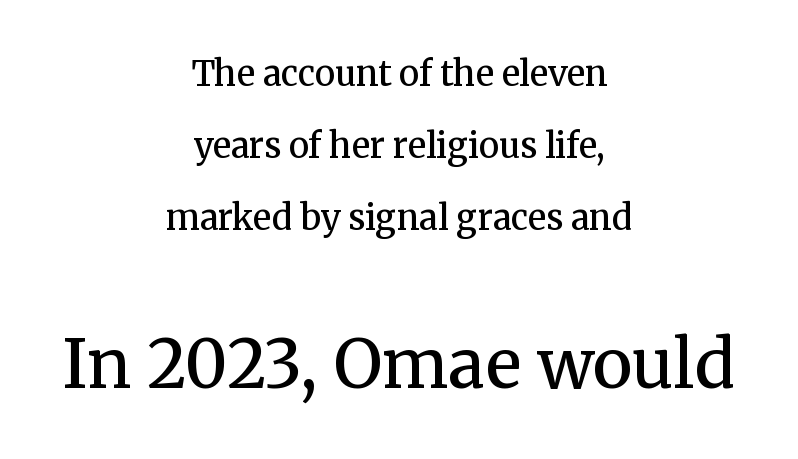
Q: Is the text bold? A: Semi-bold.
Q: Is the text italic (slanted)? A: No, it is upright.
Q: Is the typeface a serif or a sans-serif typeface? A: Serif.
Q: Is the text underlined? A: No.
Q: How is the paragraph aligned? A: Centered.
Q: Is the spacing between letters normal or unusually wide? A: Normal.
Q: Is the spacing between lines tight, normal or loose? A: Loose.
Q: Which block of text is set in a larger size, the first (top) or the second (bottom)? A: The second (bottom) one.
Q: Width (condensed, normal, or wide)? A: Normal.
Q: Stroke contrast? A: Medium.
Q: x-height? A: Medium.
Q: Monospaced? A: No.
